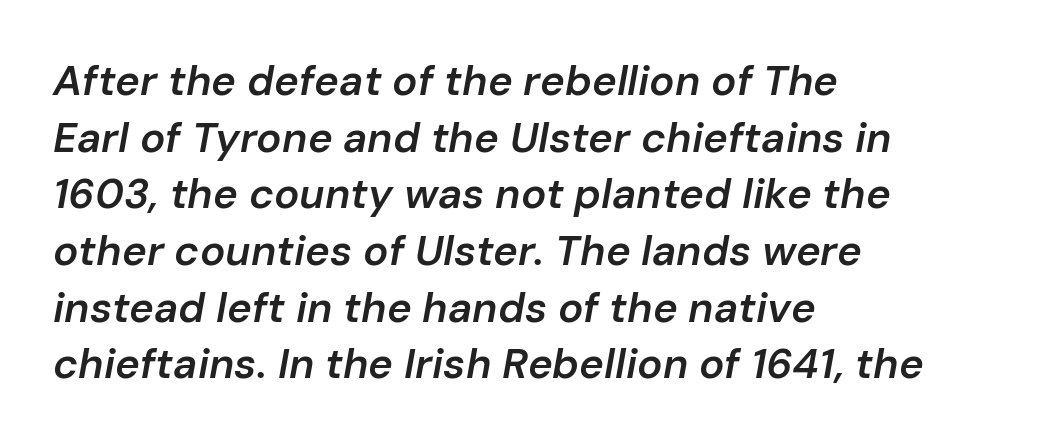
Q: Is the text bold? A: Semi-bold.
Q: Is the text italic (slanted)? A: Yes, it leans right by about 10 degrees.
Q: Is the text underlined? A: No.
Q: How is the paragraph aligned? A: Left-aligned.
Q: Is the spacing between letters normal or unusually wide? A: Normal.
Q: Is the spacing between lines tight, normal or loose? A: Normal.
Q: Width (condensed, normal, or wide)? A: Normal.
Q: Stroke contrast? A: Low.
Q: x-height? A: Medium.
Q: Monospaced? A: No.
